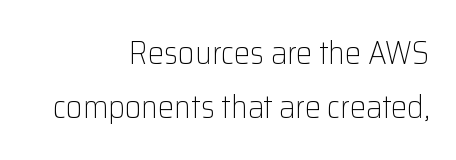
{"serif": "no", "italic": "no", "bold": "no", "weight": "light", "width": "normal", "stroke_contrast": "low", "x_height": "medium", "monospaced": "no", "underline": "no", "align": "right", "line_spacing": "normal", "line_spacing_ratio": 1.68, "letter_spacing": "normal", "letter_spacing_em": 0.0, "glyph_px": 32}
